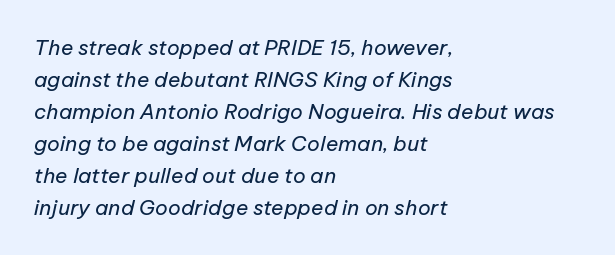
{"italic": "yes", "lean": "right", "slant_degrees": 12, "bold": "no", "underline": "no", "align": "left", "line_spacing": "normal", "line_spacing_ratio": 1.52, "letter_spacing": "normal", "letter_spacing_em": 0.0, "glyph_px": 21}
